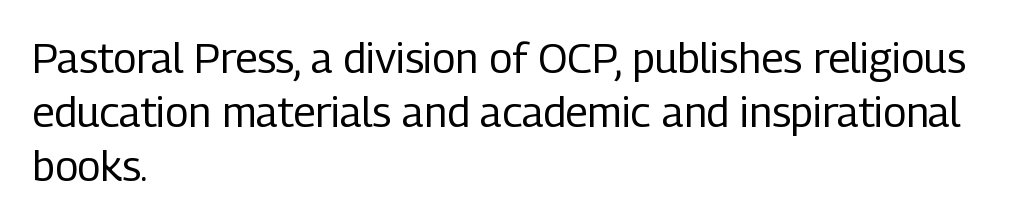
The image shows 42 px regular-weight, condensed sans-serif type, upright; set left-aligned, normal line spacing (1.28x), normal letter spacing, not underlined; low stroke contrast and a medium x-height.
